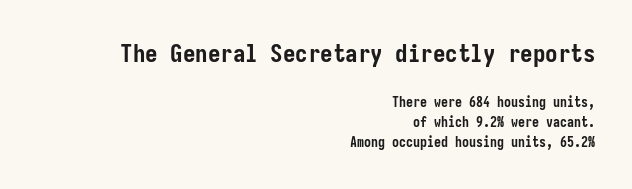
{"italic": "no", "bold": "yes", "underline": "no", "align": "right", "line_spacing": "normal", "line_spacing_ratio": 1.44, "letter_spacing": "normal", "letter_spacing_em": 0.0, "larger_block": "first", "size_ratio": 1.79, "glyph_px": 25}
